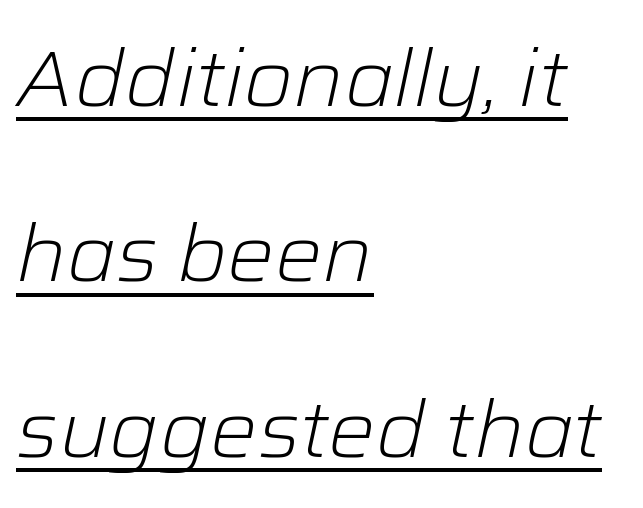
The passage shown is typed in a proportional face where columns would drift. Underlining? Definitely there. The strokes are not fattened; the text isn't bold. Emphasis-style slanted type is in use. Line spacing here is loose.
